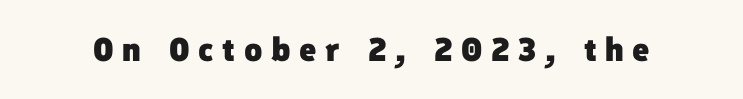
The font family rendered here belongs to the sans-serif group. Observe the wide spacing: letters keep a clear distance from each other. Note the varied advance widths — an 'i' is clearly narrower than an 'm'. Weight: bold.
